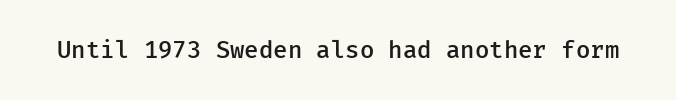
Quick note: underline off. Rendered with straight, roman letterforms. Each word holds together tightly as a unit, with standard inter-letter gaps. Slightly chunky letters — semibold, I'd say, not full bold.
